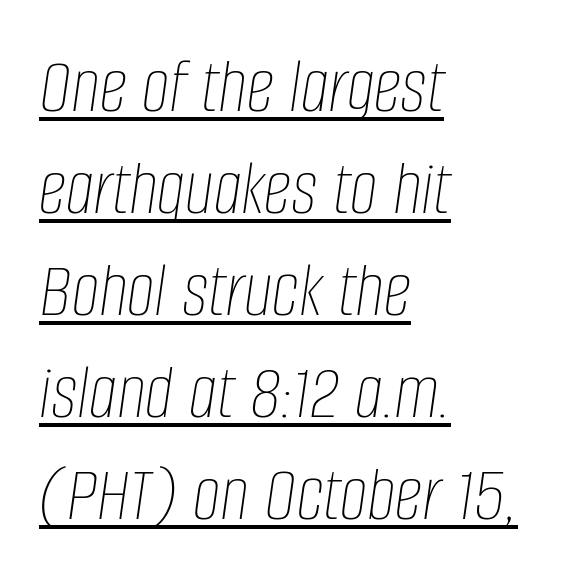
The image shows 79 px thin, condensed type, italic (leaning right); set left-aligned, normal line spacing (1.29x), normal letter spacing, underlined; low stroke contrast and a large x-height.
